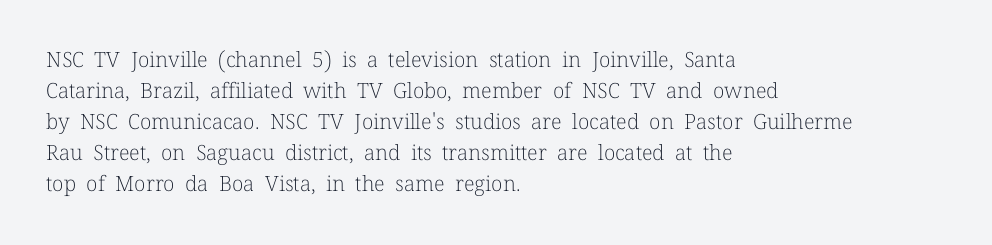
No chunkiness to these letters — they're not bold. The area under the type is left untouched. This rendering uses left alignment, leaving the right contour irregular. The font's upright variant was chosen for this text. Compared with typical body copy, the letter spacing here is the same.
